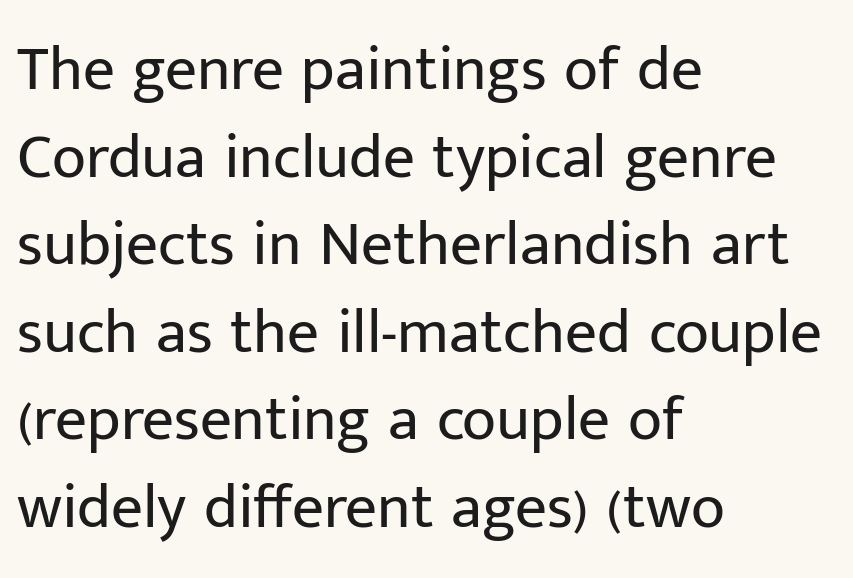
The image shows 63 px regular-weight sans-serif type, upright; set left-aligned, normal line spacing (1.39x), normal letter spacing, not underlined; low stroke contrast and a medium x-height.
